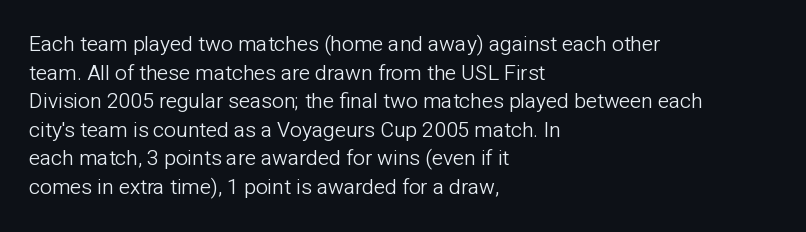
{"italic": "no", "bold": "no", "underline": "no", "align": "left", "line_spacing": "normal", "line_spacing_ratio": 1.36, "letter_spacing": "normal", "letter_spacing_em": 0.0, "glyph_px": 21}
